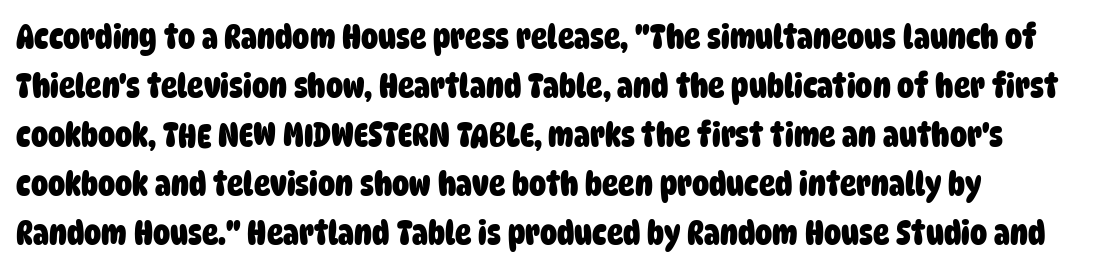
Q: Is the text bold? A: Yes.
Q: Is the typeface a serif or a sans-serif typeface? A: Sans-serif.
Q: Is the text underlined? A: No.
Q: Is the spacing between letters normal or unusually wide? A: Normal.
Q: Is the spacing between lines tight, normal or loose? A: Normal.
Q: Width (condensed, normal, or wide)? A: Condensed.
Q: Stroke contrast? A: Low.
Q: x-height? A: Large.
Q: Monospaced? A: No.
